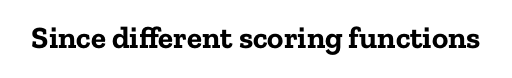
The face used here is proportionally spaced, like ordinary book or web type. Designer's note — italics off, roman on. A typesetter would call this zero additional tracking. Thick stems and heavy bowls — unmistakably bold. Stroke terminals: seriffed. Descenders are the only things crossing below the line.
